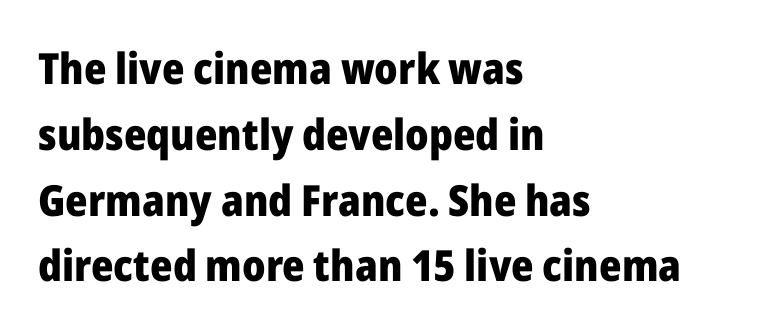
{"serif": "no", "italic": "no", "bold": "yes", "weight": "heavy", "width": "normal", "stroke_contrast": "low", "x_height": "medium", "monospaced": "no", "underline": "no", "align": "left", "line_spacing": "normal", "line_spacing_ratio": 1.53, "letter_spacing": "normal", "letter_spacing_em": 0.0, "glyph_px": 43}
